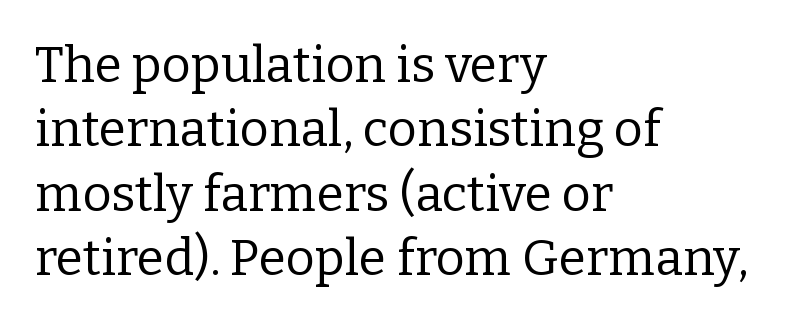
Q: Is the text bold? A: No.
Q: Is the text italic (slanted)? A: No, it is upright.
Q: Is the typeface a serif or a sans-serif typeface? A: Serif.
Q: Is the text underlined? A: No.
Q: How is the paragraph aligned? A: Left-aligned.
Q: Is the spacing between letters normal or unusually wide? A: Normal.
Q: Is the spacing between lines tight, normal or loose? A: Normal.
Q: Width (condensed, normal, or wide)? A: Normal.
Q: Stroke contrast? A: Low.
Q: x-height? A: Medium.
Q: Monospaced? A: No.
